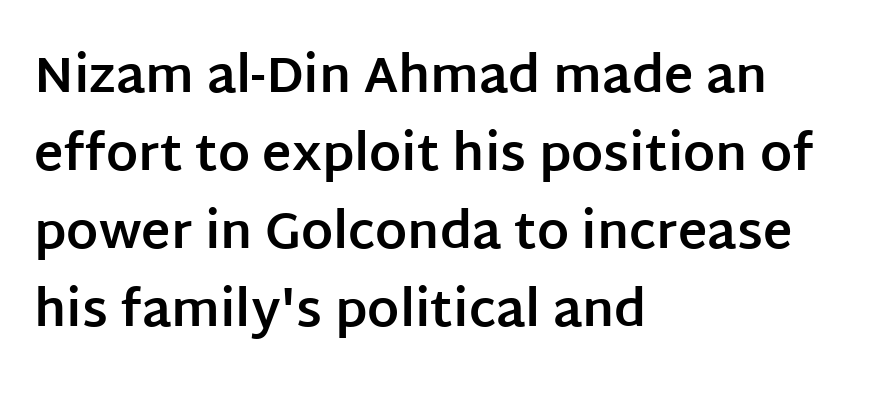
The image shows 50 px bold sans-serif type, upright; set left-aligned, normal line spacing (1.56x), normal letter spacing, not underlined; low stroke contrast and a large x-height.
